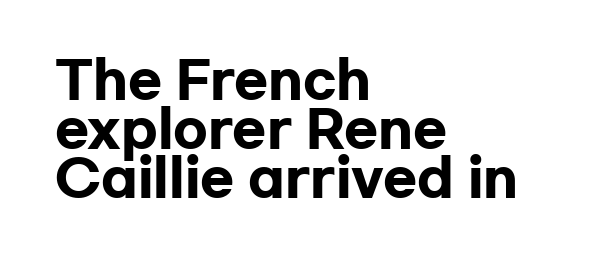
The ragged edge is on the right, which tells us the setting is flush left. Proportional: the letters do not fall into vertical columns. Style check: upright. Look at the stroke-to-counter ratio: heavy, a bold. These lines are composed in type without serifs. Underlining? Definitely not there.
